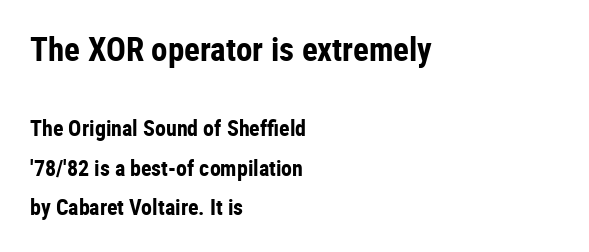
Q: Is the text bold? A: Yes.
Q: Is the text italic (slanted)? A: No, it is upright.
Q: Is the typeface a serif or a sans-serif typeface? A: Sans-serif.
Q: Is the text underlined? A: No.
Q: How is the paragraph aligned? A: Left-aligned.
Q: Is the spacing between letters normal or unusually wide? A: Normal.
Q: Which block of text is set in a larger size, the first (top) or the second (bottom)? A: The first (top) one.
Q: Width (condensed, normal, or wide)? A: Condensed.
Q: Stroke contrast? A: Low.
Q: x-height? A: Medium.
Q: Monospaced? A: No.
